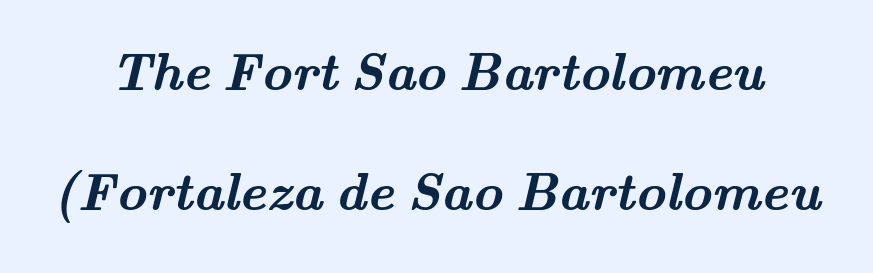
Do the characters align in a grid? No, the font is proportional. Type without underlining. What stands out about the letter spacing? Nothing — it is the standard amount. The face used here has the dense, thick strokes of a bold.
